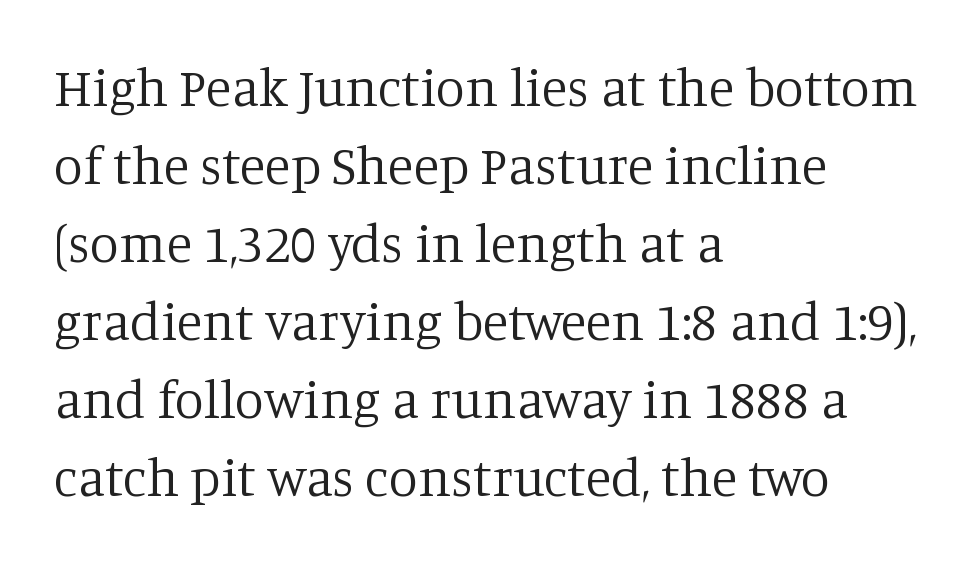
The paragraph shown leans on its left margin. Each word holds together tightly as a unit, with standard inter-letter gaps. The vertical gap from one line to the next is medium. Letters rest on an invisible, unmarked baseline.
